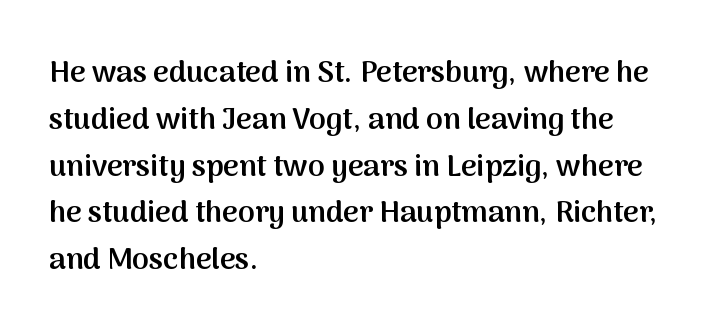
Between one letter and the next there's only the usual sliver of space. Every character sits straight up, as roman type does. Underlining? Definitely not there. Is this a fixed-width face? No — the glyphs have proportional, varying widths. Reading down the column, the eye jumps a familiar distance to each next line.
